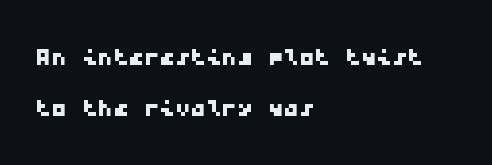
The image shows 31 px wide sans-serif type, monospaced; set left-aligned, normal line spacing (1.64x), normal letter spacing, not underlined; low stroke contrast and a medium x-height.
